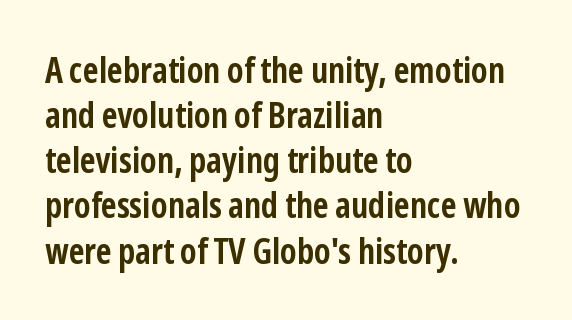
Q: Is the text bold? A: Yes.
Q: Is the text italic (slanted)? A: No, it is upright.
Q: Is the typeface a serif or a sans-serif typeface? A: Sans-serif.
Q: Is the text underlined? A: No.
Q: How is the paragraph aligned? A: Left-aligned.
Q: Is the spacing between letters normal or unusually wide? A: Normal.
Q: Is the spacing between lines tight, normal or loose? A: Normal.
Q: Width (condensed, normal, or wide)? A: Condensed.
Q: Stroke contrast? A: Low.
Q: x-height? A: Medium.
Q: Monospaced? A: No.
